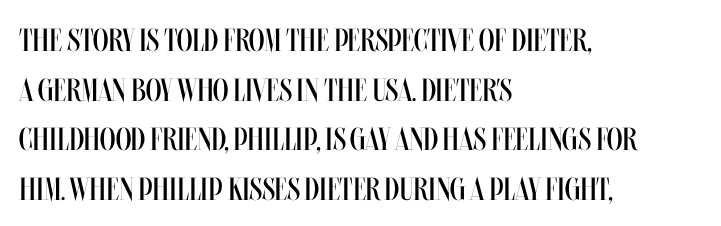
The image shows 32 px regular-weight, condensed type, upright; set left-aligned, normal line spacing (1.55x), normal letter spacing, not underlined; medium stroke contrast and a large x-height.
